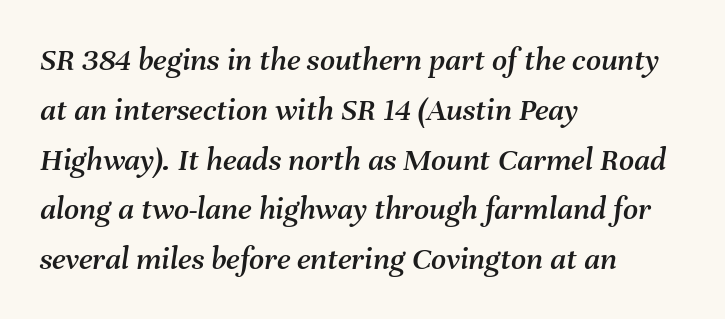
{"italic": "yes", "lean": "right", "slant_degrees": 8, "width": "normal", "stroke_contrast": "medium", "x_height": "medium", "monospaced": "no", "underline": "no", "align": "left", "line_spacing": "normal", "line_spacing_ratio": 1.51, "letter_spacing": "normal", "letter_spacing_em": 0.0, "glyph_px": 33}
